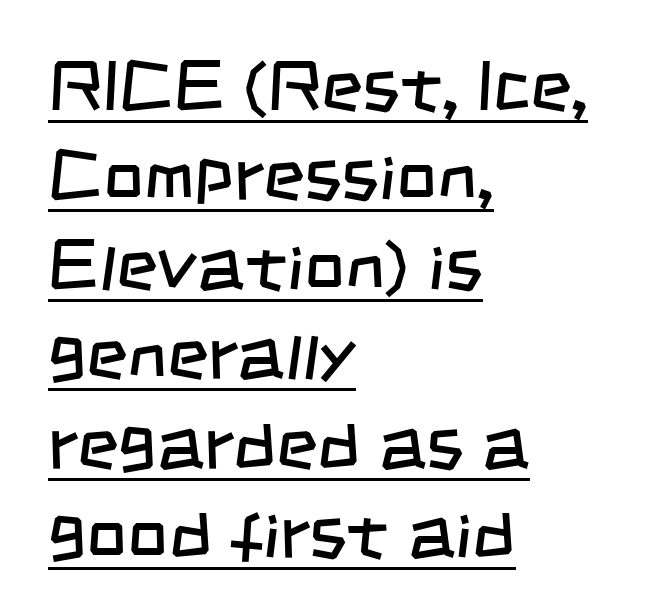
The image shows 71 px regular-weight, condensed sans-serif type; set left-aligned, normal line spacing (1.26x), normal letter spacing, underlined; low stroke contrast and a large x-height.
